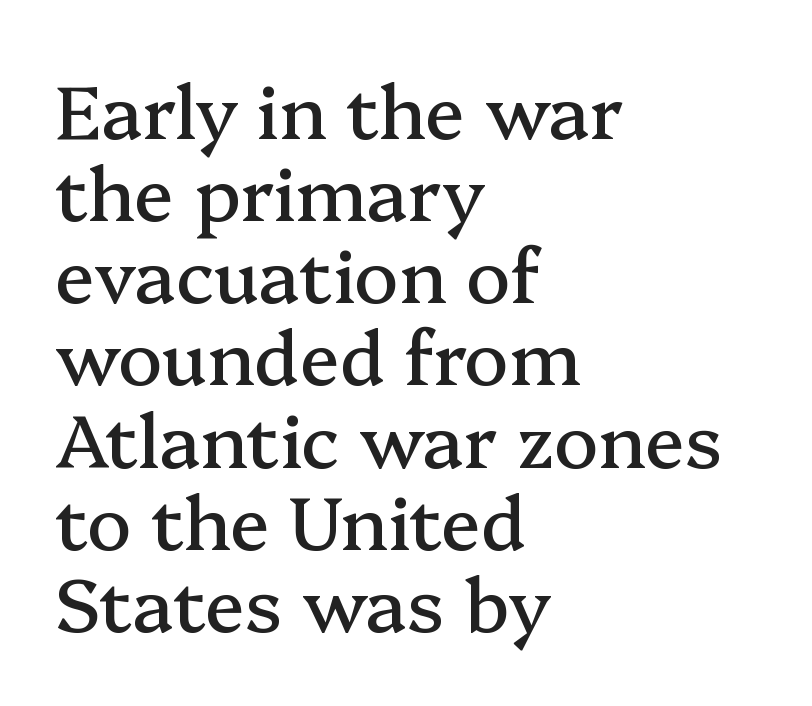
The image shows 74 px serif type, upright; set left-aligned, tight line spacing (1.11x), normal letter spacing, not underlined; medium stroke contrast and a medium x-height.
